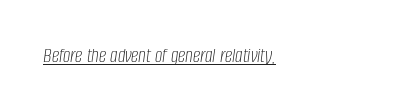
Caption: standard tracking, unaltered. The text carries the slant typical of an italic or oblique font. Stroke thickness stays within the range of a standard reading face or lighter. The setting favours the left margin, as ordinary paragraphs usually do.
